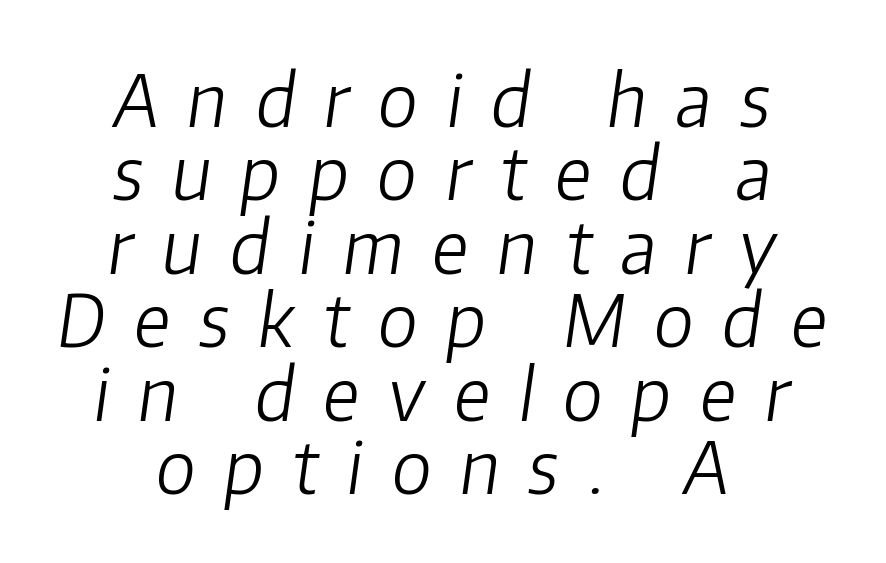
{"italic": "yes", "lean": "right", "slant_degrees": 8, "bold": "no", "weight": "light", "width": "normal", "stroke_contrast": "low", "x_height": "medium", "monospaced": "no", "underline": "no", "align": "center", "line_spacing": "tight", "line_spacing_ratio": 1.02, "letter_spacing": "wide", "letter_spacing_em": 0.4, "glyph_px": 72}
